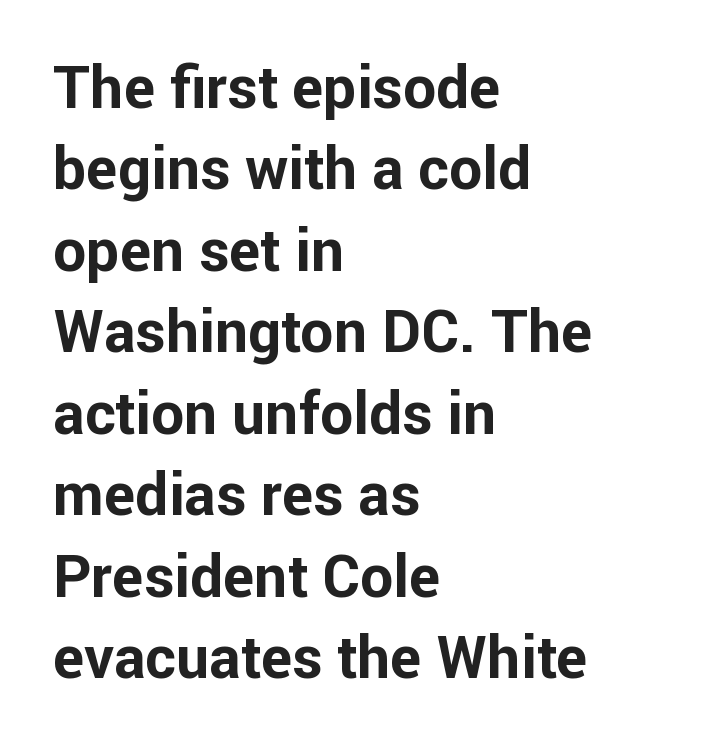
{"serif": "no", "italic": "no", "bold": "yes", "weight": "bold", "width": "normal", "stroke_contrast": "low", "x_height": "medium", "monospaced": "no", "underline": "no", "align": "left", "line_spacing": "normal", "line_spacing_ratio": 1.38, "letter_spacing": "normal", "letter_spacing_em": 0.0, "glyph_px": 59}
